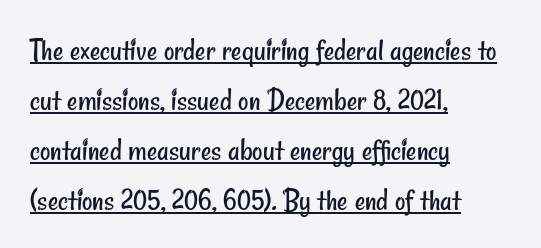
{"serif": "no", "bold": "no", "weight": "regular", "width": "condensed", "stroke_contrast": "low", "x_height": "small", "monospaced": "no", "underline": "yes", "align": "left", "line_spacing": "normal", "line_spacing_ratio": 1.56, "letter_spacing": "normal", "letter_spacing_em": 0.0, "glyph_px": 32}
